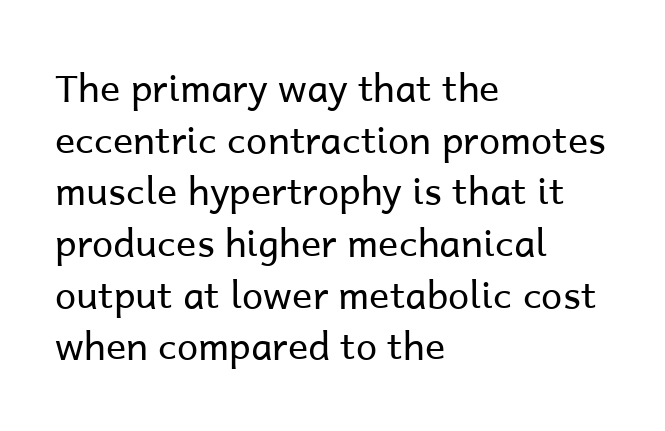
Q: Is the text bold? A: No.
Q: Is the text italic (slanted)? A: No, it is upright.
Q: Is the typeface a serif or a sans-serif typeface? A: Sans-serif.
Q: Is the text underlined? A: No.
Q: How is the paragraph aligned? A: Left-aligned.
Q: Is the spacing between letters normal or unusually wide? A: Normal.
Q: Is the spacing between lines tight, normal or loose? A: Normal.
Q: Width (condensed, normal, or wide)? A: Normal.
Q: Stroke contrast? A: Low.
Q: x-height? A: Medium.
Q: Monospaced? A: No.
